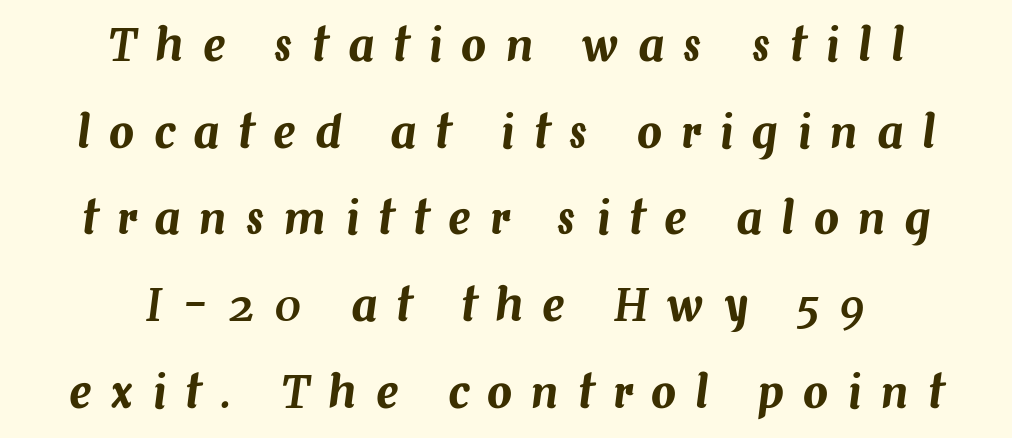
The space between consecutive lines is lavish. If you folded the block vertically in half, each line would mirror itself in length. Clear beneath every line of the passage. Compared with typical body copy, the letter spacing here is much looser. You could not count columns in this text — the font is proportionally spaced.
